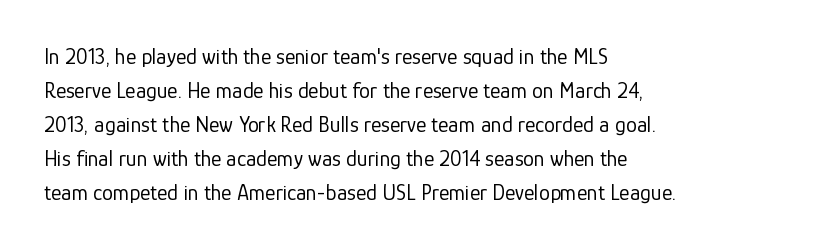
Q: Is the text bold? A: No.
Q: Is the text italic (slanted)? A: No, it is upright.
Q: Is the text underlined? A: No.
Q: How is the paragraph aligned? A: Left-aligned.
Q: Is the spacing between letters normal or unusually wide? A: Normal.
Q: Is the spacing between lines tight, normal or loose? A: Normal.
